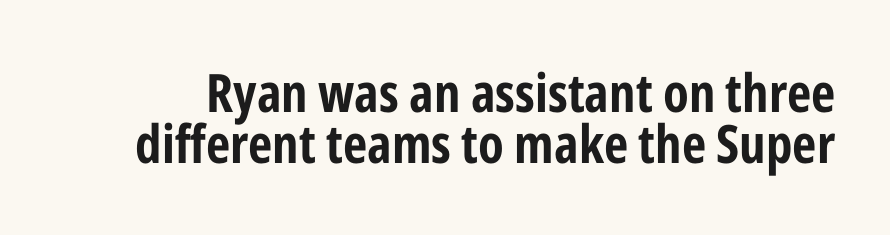
Successive baselines arrive quickly, one right under another. Honestly, the letter spacing is just normal — you wouldn't notice it. The strokes are fattened all the way to bold. It's the straight-up-and-down kind of type.
